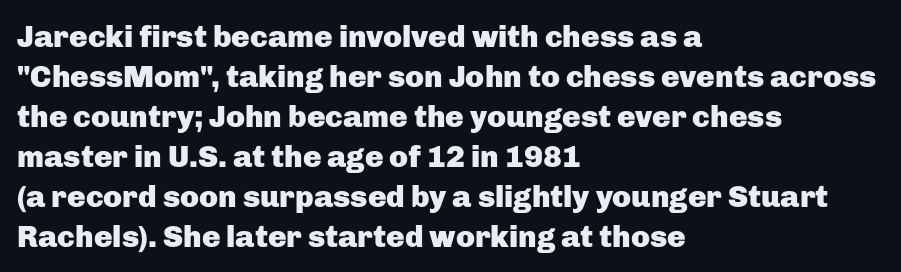
Q: Is the text bold? A: Yes.
Q: Is the text italic (slanted)? A: No, it is upright.
Q: Is the typeface a serif or a sans-serif typeface? A: Sans-serif.
Q: Is the text underlined? A: No.
Q: How is the paragraph aligned? A: Left-aligned.
Q: Is the spacing between letters normal or unusually wide? A: Normal.
Q: Is the spacing between lines tight, normal or loose? A: Normal.
Q: Width (condensed, normal, or wide)? A: Normal.
Q: Stroke contrast? A: Low.
Q: x-height? A: Medium.
Q: Monospaced? A: No.
